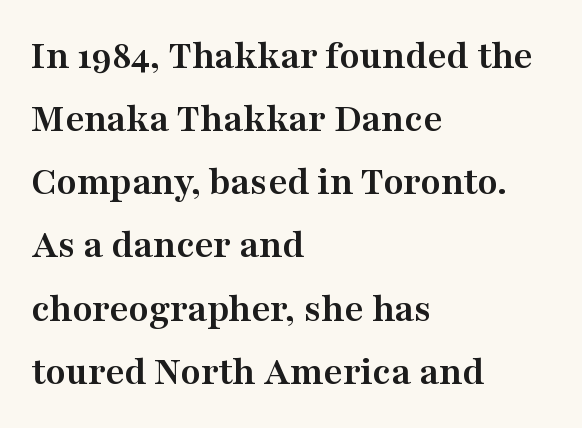
Here the designer chose a conventional face with non-uniform glyph widths. Every row of glyphs begins at an identical x-position on the left. In terms of weight, the rendering is a true, heavy bold. Old-style or modern, the face here clearly has serifs.
